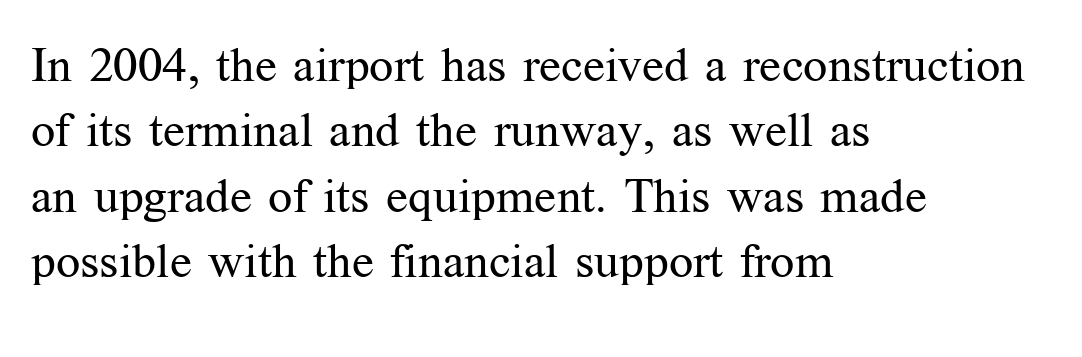
This block has exactly the height ordinary leading produces. Varying glyph widths throughout — classic text-font behaviour. Notice how the passage keeps a crisp vertical edge on the left only. This is serif lettering, the kind often seen in printed books. Is the type heavy? It reads as light-to-regular instead. Does extra space separate the letters? No, they use regular spacing.
